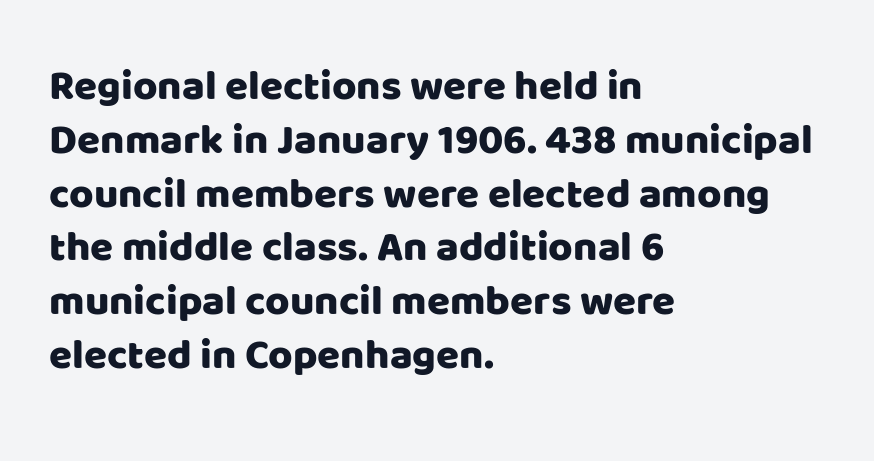
A roman cut, with each character standing at attention. A typesetter would call this proportional, since set widths differ per character. All the whitespace from short lines collects on the right. Words float on clear page, feet unadorned.
